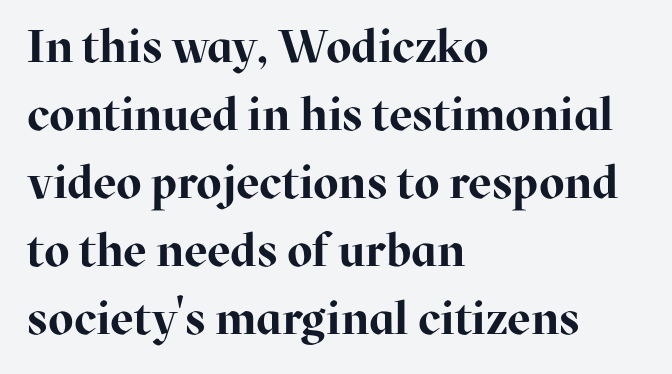
Q: Is the text bold? A: Yes.
Q: Is the text italic (slanted)? A: No, it is upright.
Q: Is the typeface a serif or a sans-serif typeface? A: Serif.
Q: Is the text underlined? A: No.
Q: How is the paragraph aligned? A: Left-aligned.
Q: Is the spacing between letters normal or unusually wide? A: Normal.
Q: Is the spacing between lines tight, normal or loose? A: Normal.
Q: Width (condensed, normal, or wide)? A: Normal.
Q: Stroke contrast? A: High.
Q: x-height? A: Medium.
Q: Monospaced? A: No.
